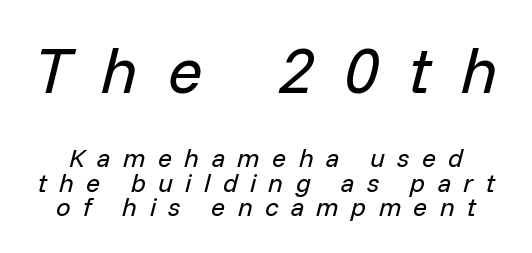
{"italic": "yes", "lean": "right", "slant_degrees": 14, "bold": "no", "weight": "regular", "width": "normal", "stroke_contrast": "low", "x_height": "medium", "monospaced": "no", "underline": "no", "line_spacing": "tight", "line_spacing_ratio": 0.95, "letter_spacing": "wide", "letter_spacing_em": 0.47, "larger_block": "first", "size_ratio": 2.46, "glyph_px": 64}
